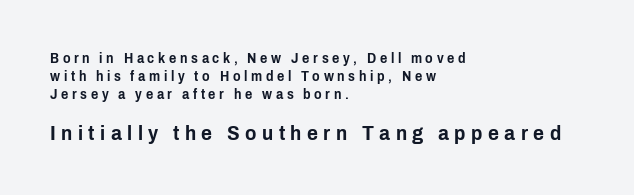
Caption: upper text group reduced, lower text group enlarged. Casual observation: everything's shoved over to the left. The passage shown has open, widely tracked lettering throughout. No word sits above an underline. This sample keeps an unexceptional amount of space between lines. Posture: straight, roman, zero tilt.
